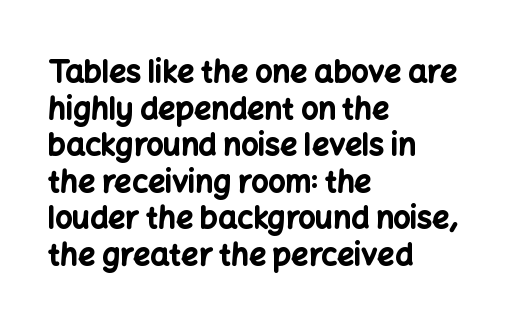
Q: Is the text bold? A: Yes.
Q: Is the text italic (slanted)? A: No, it is upright.
Q: Is the typeface a serif or a sans-serif typeface? A: Sans-serif.
Q: Is the text underlined? A: No.
Q: How is the paragraph aligned? A: Left-aligned.
Q: Is the spacing between letters normal or unusually wide? A: Normal.
Q: Width (condensed, normal, or wide)? A: Normal.
Q: Stroke contrast? A: Low.
Q: x-height? A: Medium.
Q: Monospaced? A: No.
